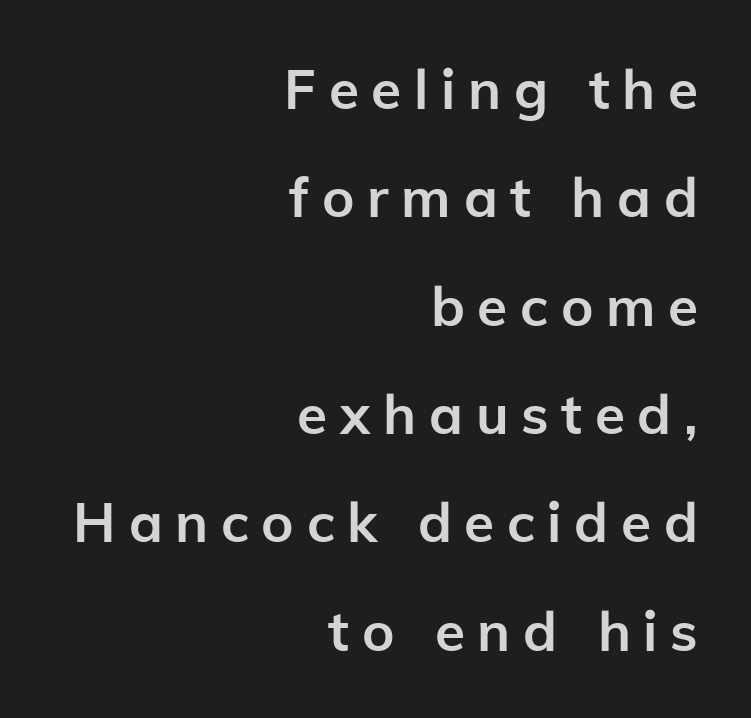
{"serif": "no", "italic": "no", "bold": "yes", "weight": "semibold", "width": "normal", "stroke_contrast": "low", "x_height": "medium", "monospaced": "no", "underline": "no", "align": "right", "line_spacing": "loose", "line_spacing_ratio": 1.97, "letter_spacing": "wide", "letter_spacing_em": 0.23, "glyph_px": 55}
